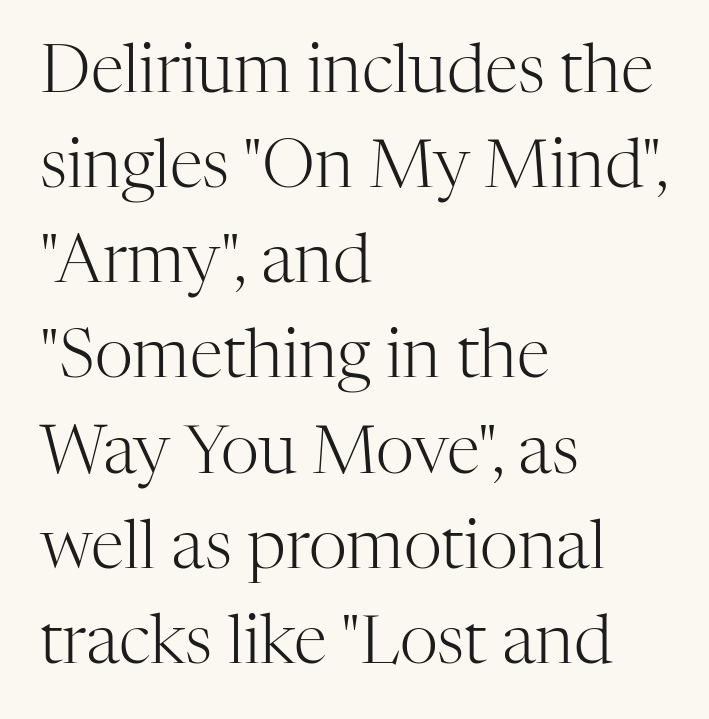
Is this a fixed-width face? No — the glyphs have proportional, varying widths. Horizontal bands of white between lines are of average thickness. The lines in this sample share a left origin and differ only in where they stop. Unlike a clean sans, this face finishes its strokes with serifs.
